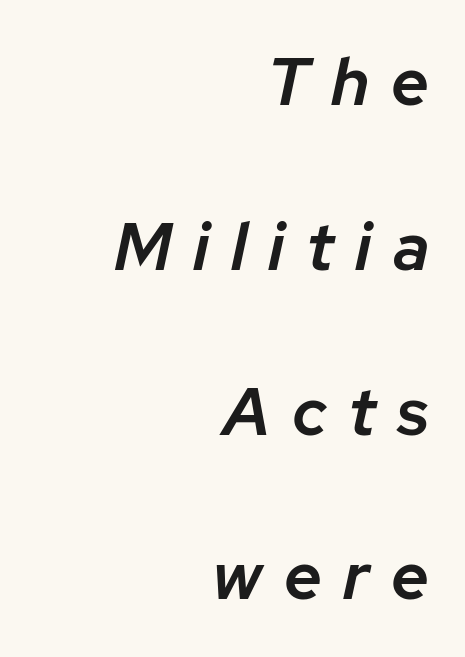
The image shows 67 px semibold type, italic (leaning right); set right-aligned, loose line spacing (2.46x), unusually wide letter spacing (+0.32 em), not underlined; low stroke contrast and a medium x-height.
